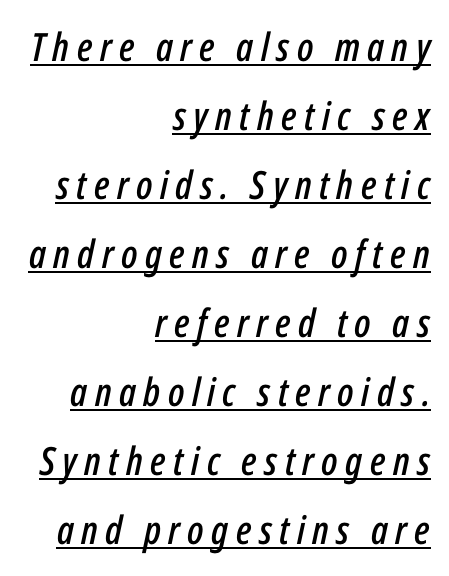
{"italic": "yes", "lean": "right", "slant_degrees": 12, "width": "condensed", "stroke_contrast": "low", "x_height": "medium", "monospaced": "no", "underline": "yes", "align": "right", "line_spacing_ratio": 1.77, "glyph_px": 39}
